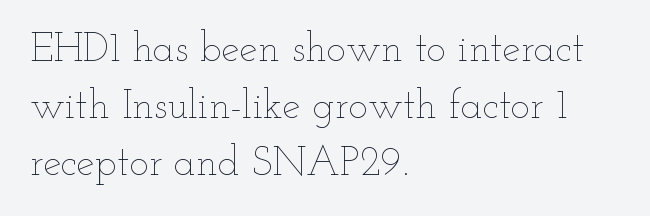
{"italic": "no", "bold": "no", "weight": "thin", "width": "wide", "stroke_contrast": "low", "x_height": "small", "monospaced": "no", "underline": "no", "align": "left", "line_spacing": "normal", "line_spacing_ratio": 1.39, "letter_spacing": "normal", "letter_spacing_em": 0.0, "glyph_px": 41}
